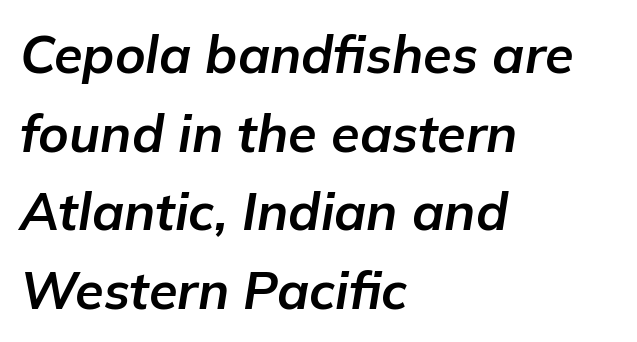
{"italic": "yes", "lean": "right", "slant_degrees": 9, "bold": "yes", "weight": "bold", "width": "normal", "stroke_contrast": "low", "x_height": "medium", "monospaced": "no", "underline": "no", "align": "left", "line_spacing": "normal", "line_spacing_ratio": 1.51, "letter_spacing": "normal", "letter_spacing_em": 0.0, "glyph_px": 52}
